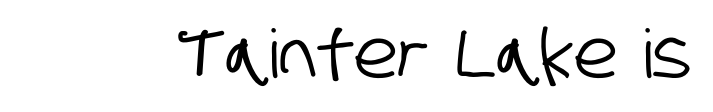
There is no visible air inserted between adjacent glyphs. Nobody drew a line under any word here. The face used here is proportionally spaced, like ordinary book or web type. Examine the stroke ends and you'll find no serifs.
